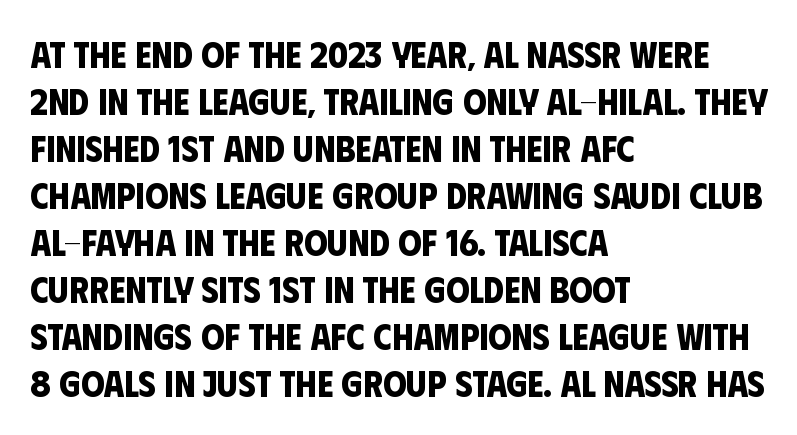
The image shows 37 px bold, condensed sans-serif type; set left-aligned, normal line spacing (1.27x), normal letter spacing, not underlined; low stroke contrast and a large x-height.
